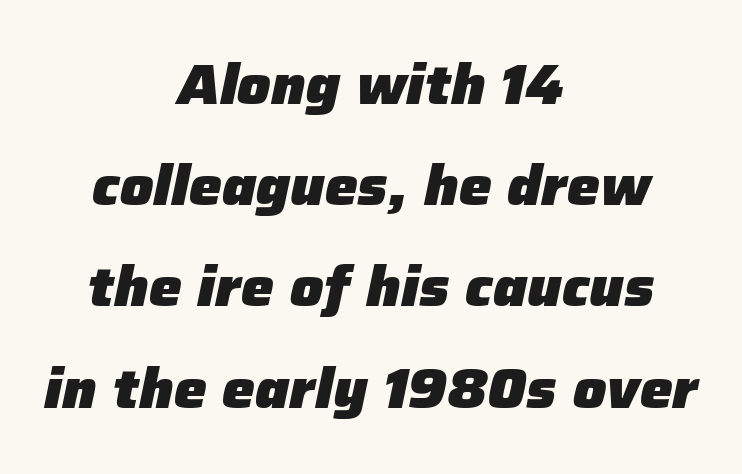
Q: Is the text bold? A: Yes.
Q: Is the text italic (slanted)? A: Yes, it leans right by about 12 degrees.
Q: Is the text underlined? A: No.
Q: How is the paragraph aligned? A: Centered.
Q: Is the spacing between letters normal or unusually wide? A: Normal.
Q: Width (condensed, normal, or wide)? A: Normal.
Q: Stroke contrast? A: Low.
Q: x-height? A: Medium.
Q: Monospaced? A: No.
